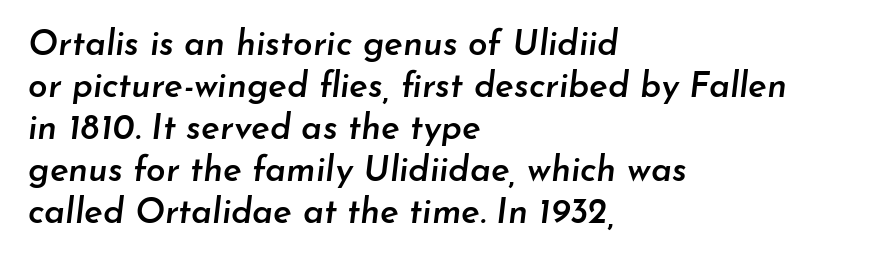
The image shows 35 px semibold type, italic (leaning right); set left-aligned, line spacing 1.2x, normal letter spacing, not underlined; low stroke contrast and a small x-height.
